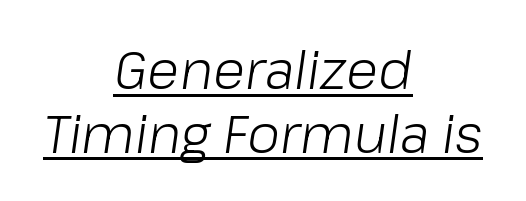
Each letter keeps its own natural width here, so spacing adapts to shape. A typographer would call this underscored text. Neither beginnings nor endings align; midpoints do. The gaps between neighbouring characters are ordinary and unremarkable.
